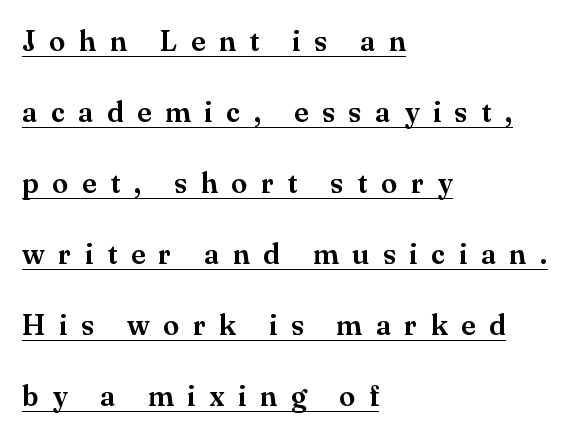
{"serif": "yes", "italic": "no", "width": "normal", "stroke_contrast": "medium", "x_height": "small", "monospaced": "no", "underline": "yes", "align": "left", "line_spacing": "loose", "line_spacing_ratio": 2.45, "letter_spacing": "wide", "letter_spacing_em": 0.47, "glyph_px": 29}
